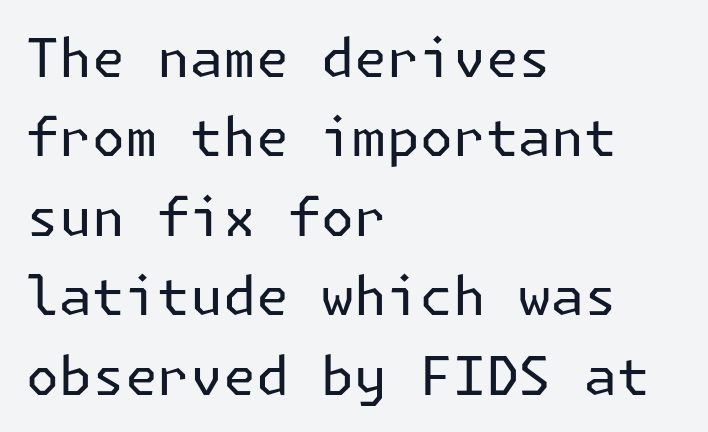
The strip under each line holds only bare page. A sans-serif font was chosen for this passage. The passage is arranged the way most books set body copy — flush left. The space between consecutive lines is moderate. The cut favours lightness, reaching ordinary text weight at its darkest.
